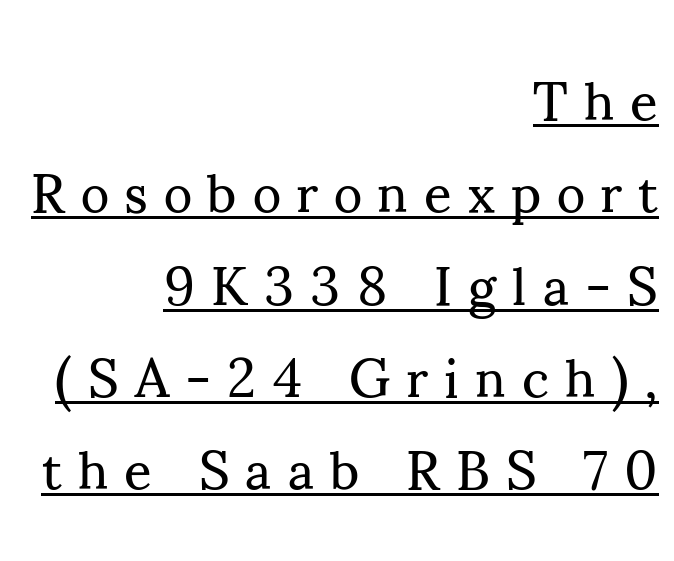
The rag falls on the left side of this text block. If you drew a line through each stem, it would be perfectly vertical. The weight would be labelled regular, book, light, or lighter still. Tracking here is generous; glyphs stand well apart from one another. Character widths vary here, with narrow letters taking less room than wide ones. The rendering shows small feet on the letterforms — a serif design.
